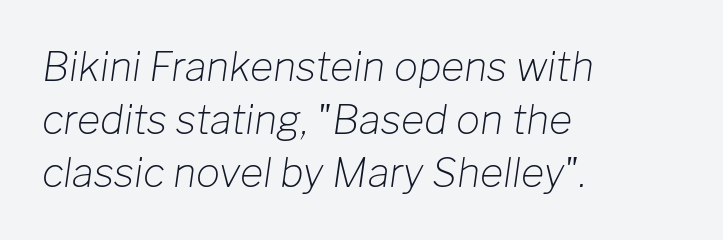
{"italic": "yes", "lean": "right", "slant_degrees": 8, "bold": "no", "weight": "light", "width": "normal", "stroke_contrast": "low", "x_height": "medium", "monospaced": "no", "underline": "no", "align": "left", "line_spacing": "normal", "line_spacing_ratio": 1.33, "letter_spacing": "normal", "letter_spacing_em": 0.0, "glyph_px": 40}
